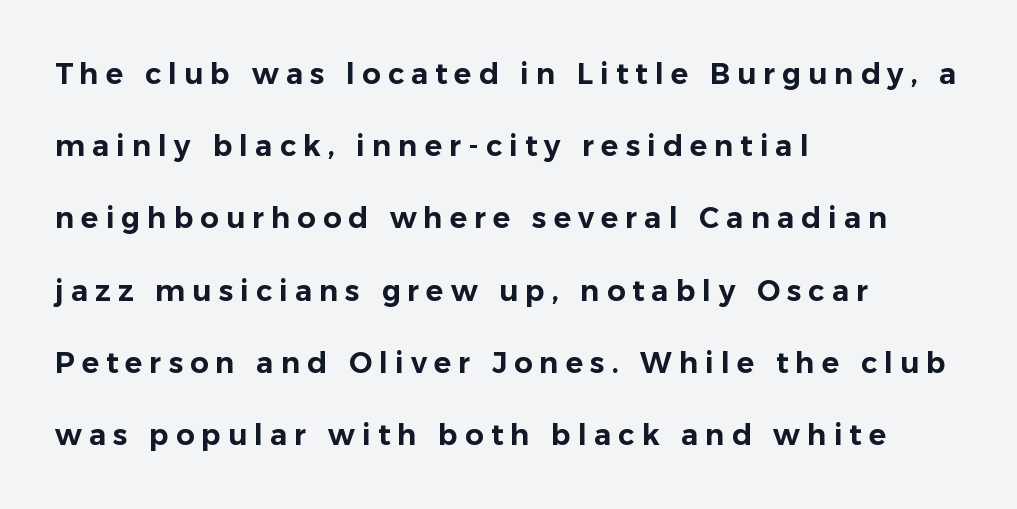
The image shows 29 px sans-serif type, upright; set left-aligned, loose line spacing (2.49x), unusually wide letter spacing (+0.24 em), not underlined; low stroke contrast and a medium x-height.
